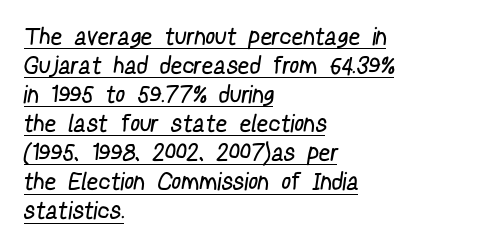
{"bold": "no", "underline": "yes", "align": "left", "line_spacing_ratio": 1.21, "glyph_px": 24}
